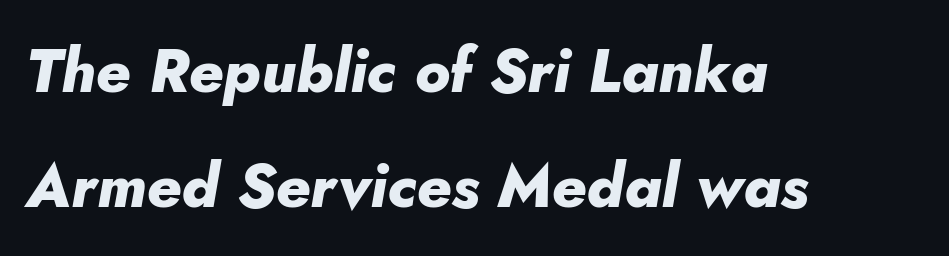
Compared with typical body copy, the letter spacing here is the same. You could not count columns in this text — the font is proportionally spaced. When letters slant like this, we call the style italic. Descenders are the only things crossing below the line. These words are printed bold, with thick strokes throughout.
